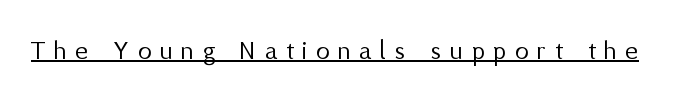
Q: Is the text bold? A: No.
Q: Is the text italic (slanted)? A: No, it is upright.
Q: Is the text underlined? A: Yes.
Q: Is the spacing between letters normal or unusually wide? A: Unusually wide.
